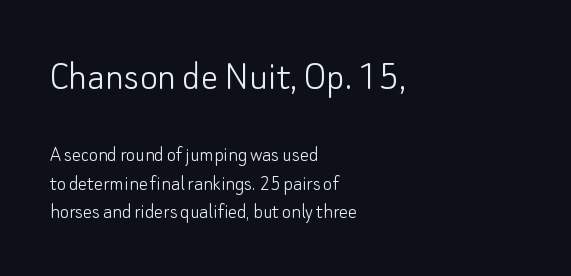
{"serif": "no", "italic": "no", "bold": "no", "weight": "light", "width": "normal", "stroke_contrast": "low", "x_height": "small", "monospaced": "no", "underline": "no", "align": "left", "line_spacing": "normal", "line_spacing_ratio": 1.31, "letter_spacing": "normal", "letter_spacing_em": 0.0, "larger_block": "first", "size_ratio": 1.95, "glyph_px": 43}
